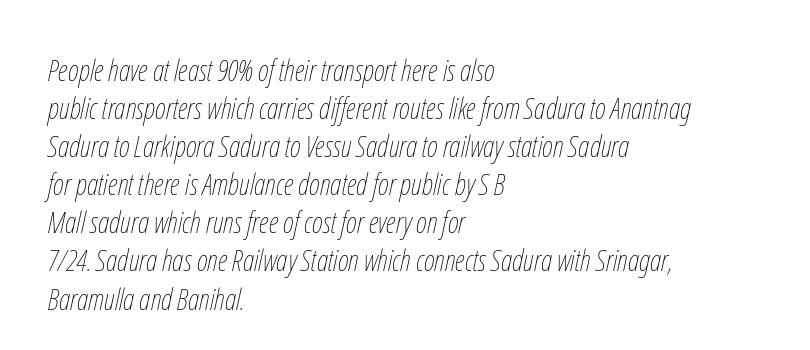
The image shows 30 px thin, condensed type, italic (leaning right); set left-aligned, normal line spacing (1.27x), normal letter spacing, not underlined; low stroke contrast and a medium x-height.
